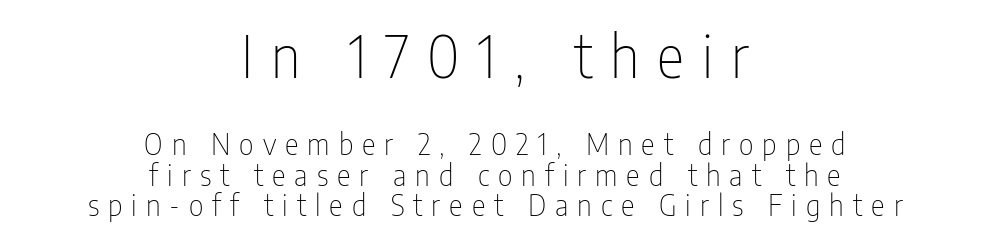
Q: Is the text bold? A: No.
Q: Is the text italic (slanted)? A: No, it is upright.
Q: Is the typeface a serif or a sans-serif typeface? A: Sans-serif.
Q: Is the text underlined? A: No.
Q: How is the paragraph aligned? A: Centered.
Q: Is the spacing between letters normal or unusually wide? A: Unusually wide.
Q: Is the spacing between lines tight, normal or loose? A: Tight.
Q: Which block of text is set in a larger size, the first (top) or the second (bottom)? A: The first (top) one.
Q: Width (condensed, normal, or wide)? A: Condensed.
Q: Stroke contrast? A: Low.
Q: x-height? A: Medium.
Q: Monospaced? A: No.
